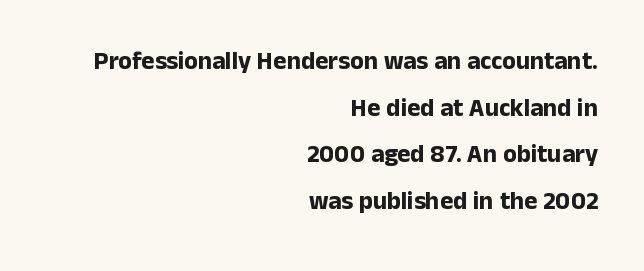
The image shows 25 px bold type, upright; set right-aligned, line spacing 1.87x, normal letter spacing, not underlined.
